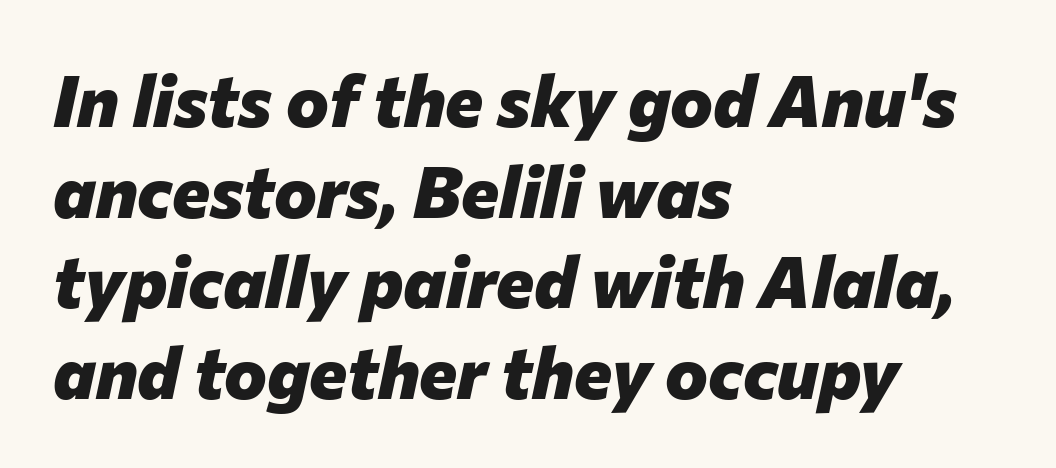
The image shows 72 px heavy type, italic (leaning right); set left-aligned, normal line spacing (1.26x), normal letter spacing, not underlined; low stroke contrast and a medium x-height.
